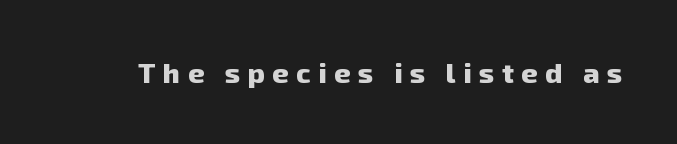
{"serif": "no", "bold": "yes", "weight": "heavy", "width": "normal", "stroke_contrast": "low", "x_height": "medium", "monospaced": "no", "underline": "no", "letter_spacing": "wide", "letter_spacing_em": 0.27, "glyph_px": 28}
